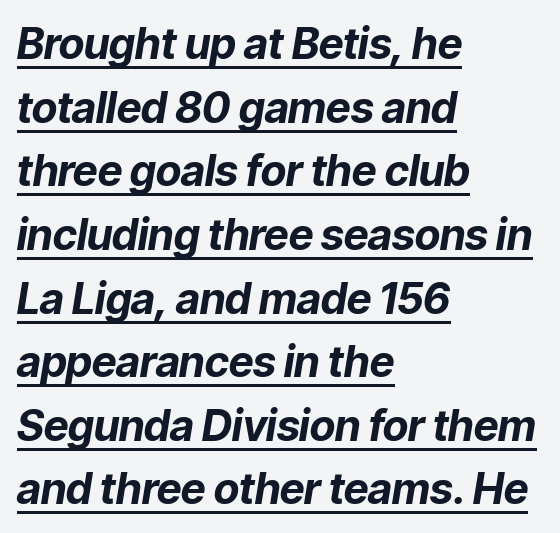
Tall strokes in this sample are angled rather than plumb. Bold? Absolutely — the strokes are thick and heavy. Spacing between characters is what you'd get straight out of the box. Descenders here cross a horizontal rule under the line. Every row of glyphs begins at an identical x-position on the left. Regarding leading, the lines here are spaced in the standard way.
